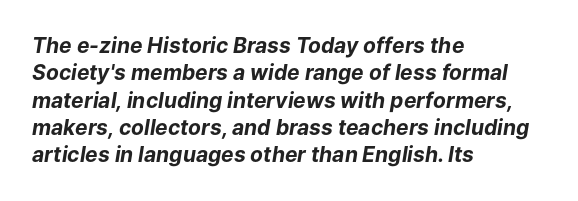
Q: Is the text bold? A: Yes.
Q: Is the text italic (slanted)? A: Yes, it leans right by about 9 degrees.
Q: Is the text underlined? A: No.
Q: How is the paragraph aligned? A: Left-aligned.
Q: Is the spacing between letters normal or unusually wide? A: Normal.
Q: Is the spacing between lines tight, normal or loose? A: Normal.
